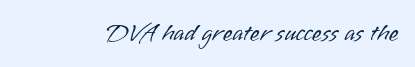
Q: Is the text bold? A: No.
Q: Is the text italic (slanted)? A: Yes.
Q: Is the text underlined? A: No.
Q: Is the spacing between letters normal or unusually wide? A: Normal.
